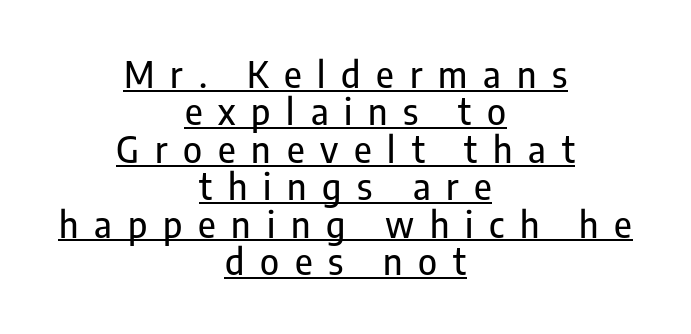
Q: Is the text italic (slanted)? A: No, it is upright.
Q: Is the typeface a serif or a sans-serif typeface? A: Sans-serif.
Q: Is the text underlined? A: Yes.
Q: How is the paragraph aligned? A: Centered.
Q: Is the spacing between letters normal or unusually wide? A: Unusually wide.
Q: Is the spacing between lines tight, normal or loose? A: Tight.
Q: Width (condensed, normal, or wide)? A: Condensed.
Q: Stroke contrast? A: Low.
Q: x-height? A: Medium.
Q: Monospaced? A: No.
